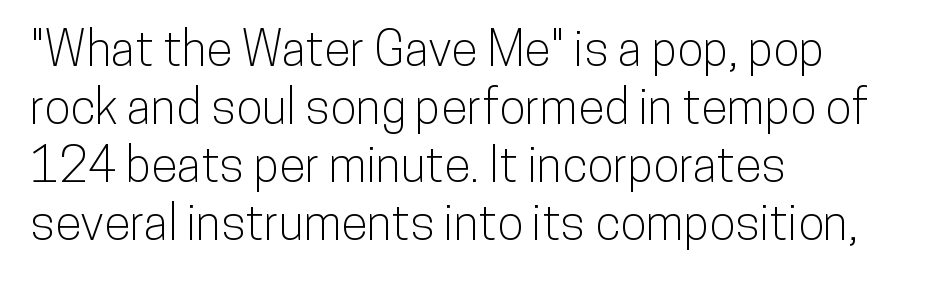
Nope, no serifs anywhere on these letters. Varying glyph widths throughout — classic text-font behaviour. Which margin do the lines hug? The left one — the right edge is uneven. This sample uses an upright cut, with every glyph sitting square on the baseline.
